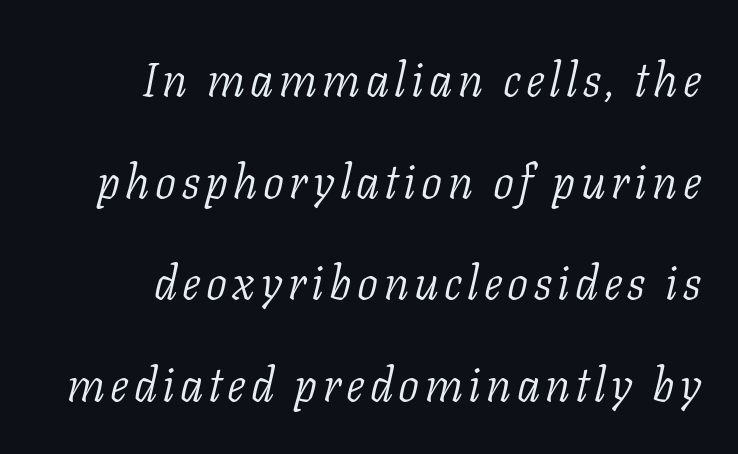
Q: Is the text bold? A: No.
Q: Is the text italic (slanted)? A: Yes, it leans right by about 11 degrees.
Q: Is the typeface a serif or a sans-serif typeface? A: Serif.
Q: Is the text underlined? A: No.
Q: How is the paragraph aligned? A: Right-aligned.
Q: Is the spacing between lines tight, normal or loose? A: Loose.
Q: Width (condensed, normal, or wide)? A: Normal.
Q: Stroke contrast? A: Low.
Q: x-height? A: Medium.
Q: Monospaced? A: No.
